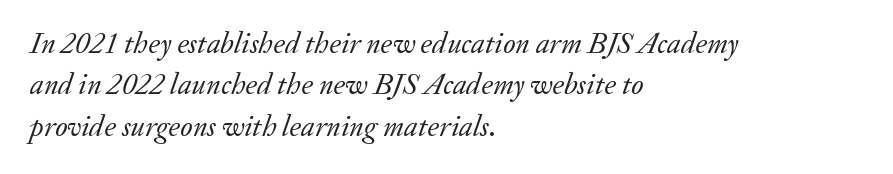
Stems and bowls with no extra thickness — not bold. Think of a printed novel: that variable character pitch is what you see here. All the whitespace from short lines collects on the right. You can tell it's italic because the verticals aren't actually vertical. Line spacing here is normal.
